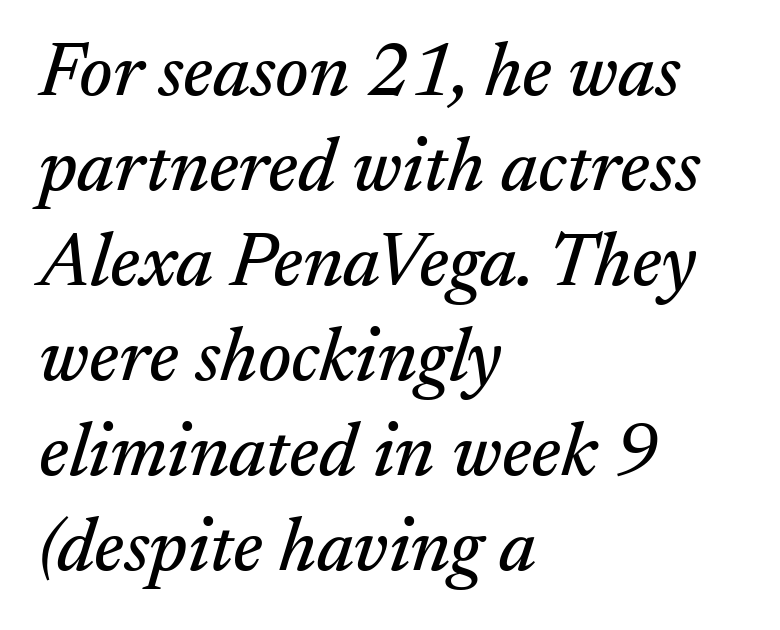
Each letter keeps its own natural width here, so spacing adapts to shape. The lines sit at an ordinary, default distance from one another. In CSS terms this would be text-align: left. Between one letter and the next there's only the usual sliver of space. Yep, those are serifs on the letters. Check under the words: just untouched page.
